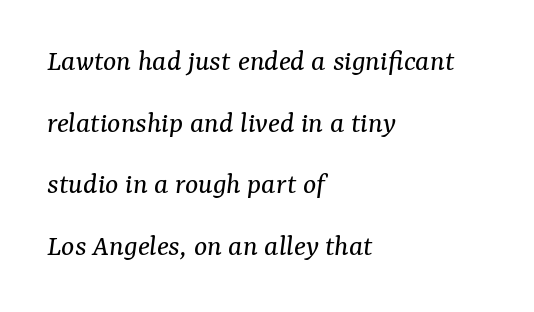
{"serif": "yes", "italic": "yes", "lean": "right", "slant_degrees": 7, "bold": "no", "weight": "regular", "width": "normal", "stroke_contrast": "medium", "x_height": "medium", "monospaced": "no", "underline": "no", "align": "left", "line_spacing": "loose", "line_spacing_ratio": 1.99, "letter_spacing": "normal", "letter_spacing_em": 0.0, "glyph_px": 31}
